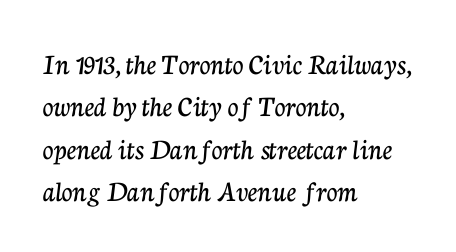
{"serif": "yes", "width": "normal", "stroke_contrast": "low", "x_height": "medium", "monospaced": "no", "underline": "no", "align": "left", "line_spacing": "normal", "line_spacing_ratio": 1.41, "letter_spacing": "normal", "letter_spacing_em": 0.0, "glyph_px": 30}
